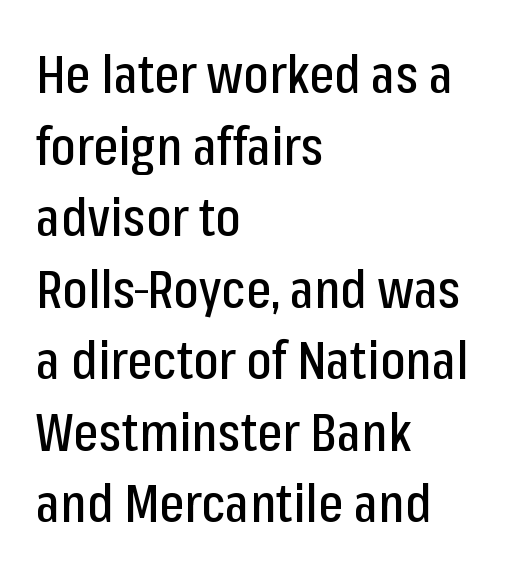
Q: Is the text italic (slanted)? A: No, it is upright.
Q: Is the typeface a serif or a sans-serif typeface? A: Sans-serif.
Q: Is the text underlined? A: No.
Q: How is the paragraph aligned? A: Left-aligned.
Q: Is the spacing between letters normal or unusually wide? A: Normal.
Q: Is the spacing between lines tight, normal or loose? A: Normal.
Q: Width (condensed, normal, or wide)? A: Condensed.
Q: Stroke contrast? A: Low.
Q: x-height? A: Medium.
Q: Monospaced? A: No.
